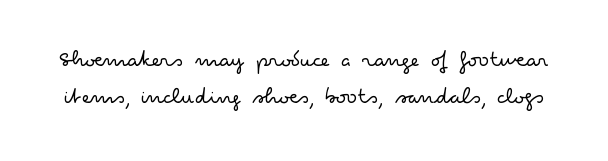
Q: Is the text bold? A: No.
Q: Is the text italic (slanted)? A: No, it is upright.
Q: Is the text underlined? A: No.
Q: Is the spacing between letters normal or unusually wide? A: Normal.
Q: Is the spacing between lines tight, normal or loose? A: Normal.
